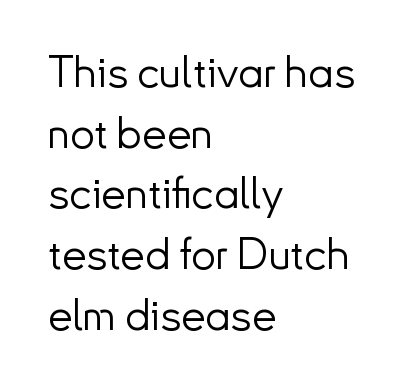
{"serif": "no", "italic": "no", "bold": "no", "weight": "light", "width": "normal", "stroke_contrast": "low", "x_height": "small", "monospaced": "no", "underline": "no", "align": "left", "line_spacing": "normal", "line_spacing_ratio": 1.38, "letter_spacing": "normal", "letter_spacing_em": 0.0, "glyph_px": 44}
